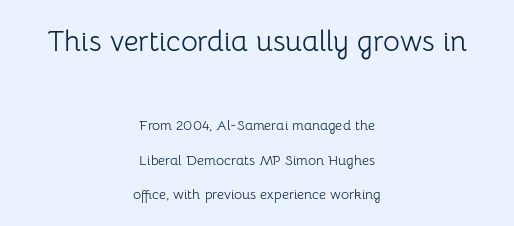
{"serif": "no", "italic": "no", "bold": "no", "weight": "light", "width": "normal", "stroke_contrast": "low", "x_height": "medium", "monospaced": "no", "underline": "no", "align": "center", "line_spacing": "loose", "line_spacing_ratio": 2.45, "letter_spacing": "normal", "letter_spacing_em": 0.0, "larger_block": "first", "size_ratio": 2.07, "glyph_px": 29}
